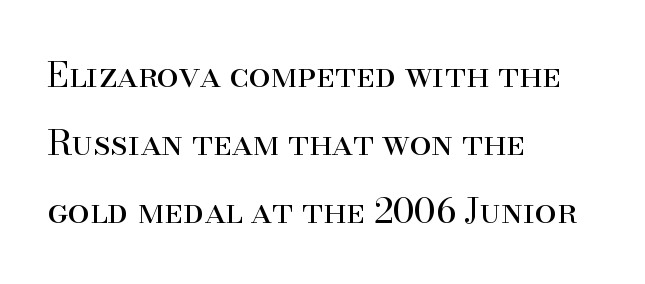
Q: Is the text bold? A: No.
Q: Is the text italic (slanted)? A: No, it is upright.
Q: Is the typeface a serif or a sans-serif typeface? A: Serif.
Q: Is the text underlined? A: No.
Q: How is the paragraph aligned? A: Left-aligned.
Q: Is the spacing between letters normal or unusually wide? A: Normal.
Q: Is the spacing between lines tight, normal or loose? A: Loose.
Q: Width (condensed, normal, or wide)? A: Normal.
Q: Stroke contrast? A: High.
Q: x-height? A: Small.
Q: Monospaced? A: No.
